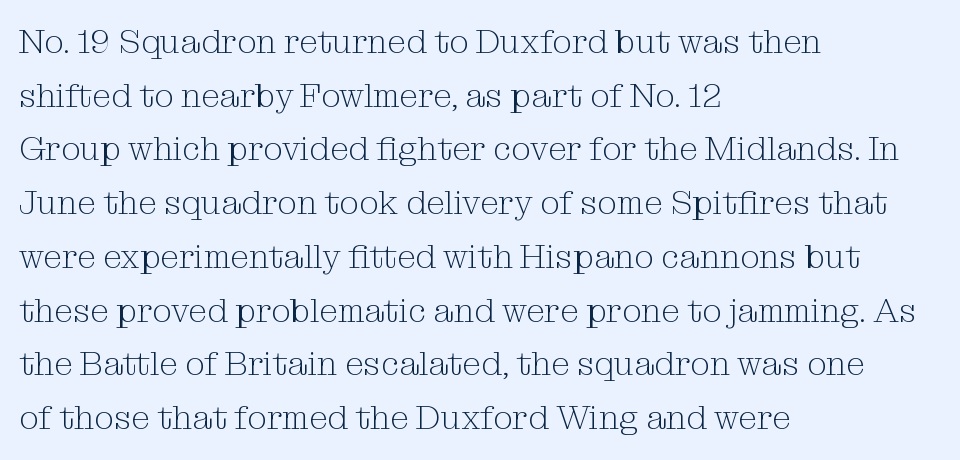
Is the type heavy? It reads as light-to-regular instead. The designer went with a serif here, giving each stem small feet. Do the characters align in a grid? No, the font is proportional. These lines are set flush left with a ragged right edge. The foot of each line stays bare and open.
